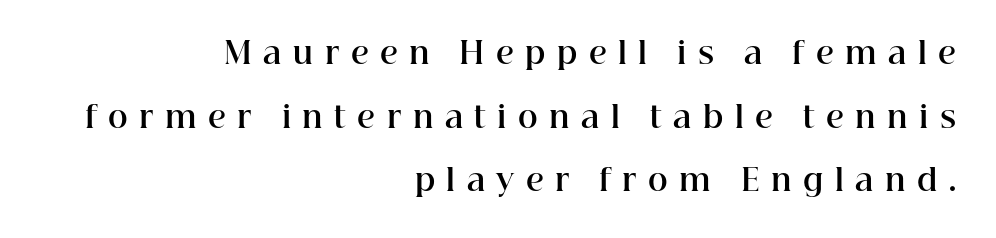
Q: Is the text bold? A: Yes.
Q: Is the text italic (slanted)? A: No, it is upright.
Q: Is the typeface a serif or a sans-serif typeface? A: Serif.
Q: Is the text underlined? A: No.
Q: How is the paragraph aligned? A: Right-aligned.
Q: Is the spacing between letters normal or unusually wide? A: Unusually wide.
Q: Is the spacing between lines tight, normal or loose? A: Loose.
Q: Width (condensed, normal, or wide)? A: Normal.
Q: Stroke contrast? A: High.
Q: x-height? A: Medium.
Q: Monospaced? A: No.
